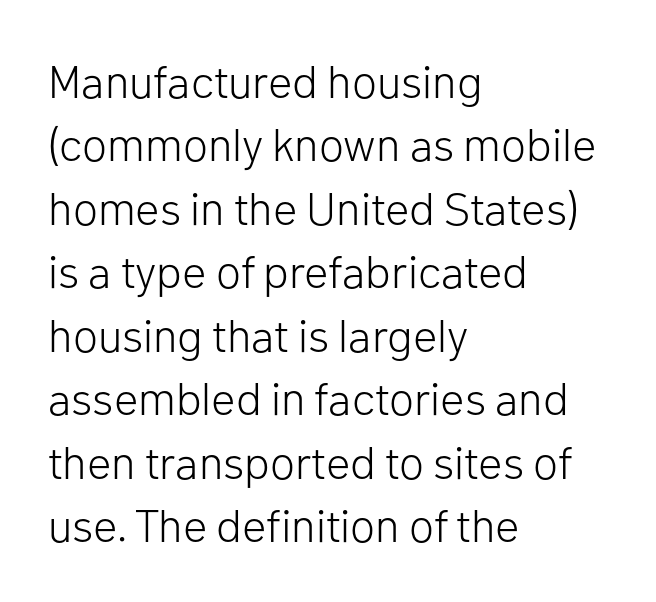
The face used here is a sans, in the tradition of grotesques and geometrics. Vertical strokes here are truly vertical. Is this a fixed-width face? No — the glyphs have proportional, varying widths. Here the glyphs are tracked normally, forming tight word shapes. Baseline-to-baseline distance is the conventional proportion of letter height.
